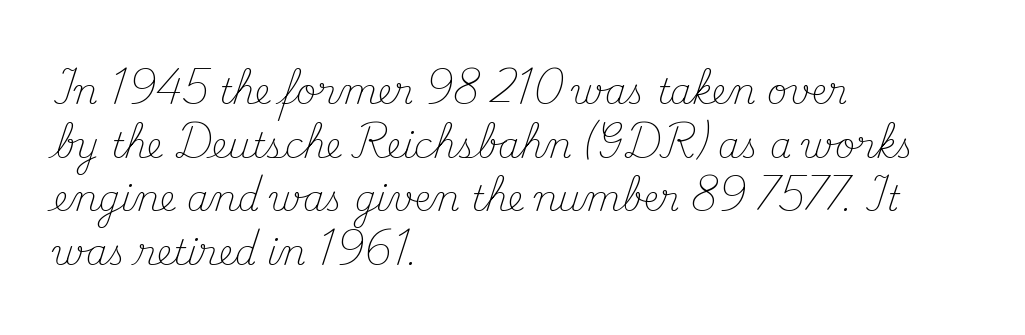
Q: Is the text bold? A: No.
Q: Is the text italic (slanted)? A: Yes.
Q: Is the typeface a serif or a sans-serif typeface? A: Serif.
Q: Is the text underlined? A: No.
Q: How is the paragraph aligned? A: Left-aligned.
Q: Is the spacing between letters normal or unusually wide? A: Normal.
Q: Is the spacing between lines tight, normal or loose? A: Normal.
Q: Width (condensed, normal, or wide)? A: Normal.
Q: Stroke contrast? A: Medium.
Q: x-height? A: Small.
Q: Monospaced? A: No.
